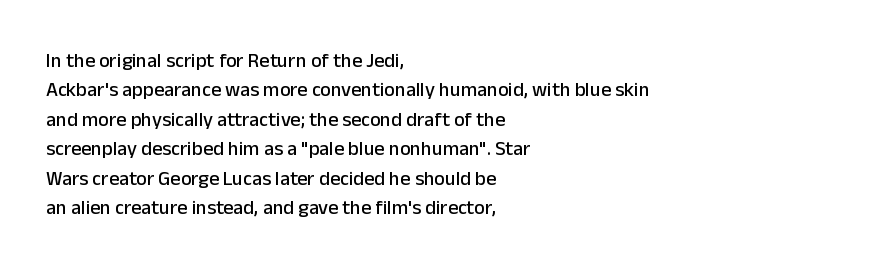
Notice how the passage keeps a crisp vertical edge on the left only. The space directly below the letters is spotless. The designer left line spacing at the default. Honestly, the letter spacing is just normal — you wouldn't notice it. Posture: vertical.
